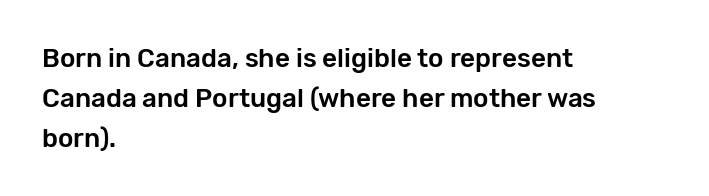
Q: Is the text italic (slanted)? A: No, it is upright.
Q: Is the text underlined? A: No.
Q: How is the paragraph aligned? A: Left-aligned.
Q: Is the spacing between letters normal or unusually wide? A: Normal.
Q: Is the spacing between lines tight, normal or loose? A: Normal.
